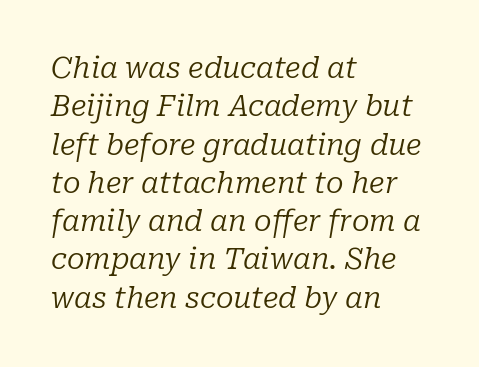
The image shows 29 px regular-weight serif type, italic (leaning right); set left-aligned, normal line spacing (1.32x), normal letter spacing, not underlined; low stroke contrast and a medium x-height.
